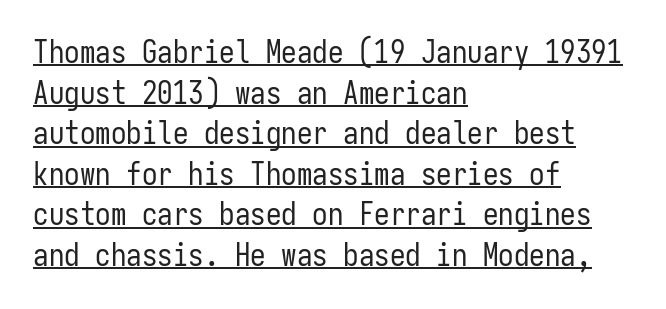
The image shows 31 px regular-weight, condensed sans-serif type, upright, monospaced; set left-aligned, normal line spacing (1.31x), normal letter spacing, underlined; low stroke contrast and a medium x-height.
